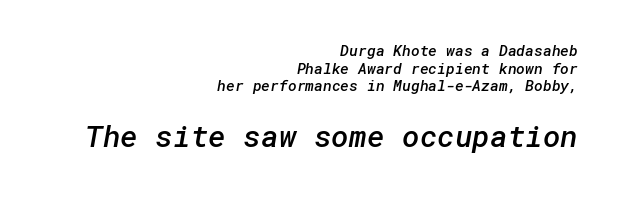
Q: Is the text bold? A: Semi-bold.
Q: Is the typeface a serif or a sans-serif typeface? A: Sans-serif.
Q: Is the text underlined? A: No.
Q: How is the paragraph aligned? A: Right-aligned.
Q: Is the spacing between letters normal or unusually wide? A: Normal.
Q: Which block of text is set in a larger size, the first (top) or the second (bottom)? A: The second (bottom) one.
Q: Width (condensed, normal, or wide)? A: Normal.
Q: Stroke contrast? A: Low.
Q: x-height? A: Medium.
